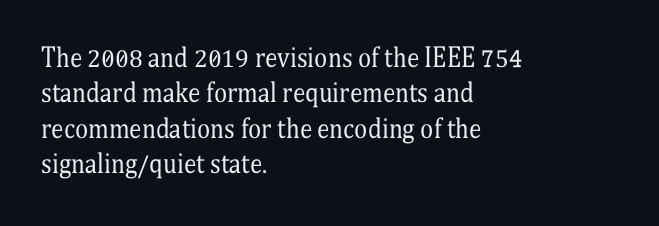
Plain, unruled lines of type. Is the type heavy? It reads as light-to-regular instead. Interline gaps are of average width in this sample. In terms of posture, this sample is upright. These lines are set flush left with a ragged right edge. Nothing unusual about the tracking: characters are spaced as the font intends.
